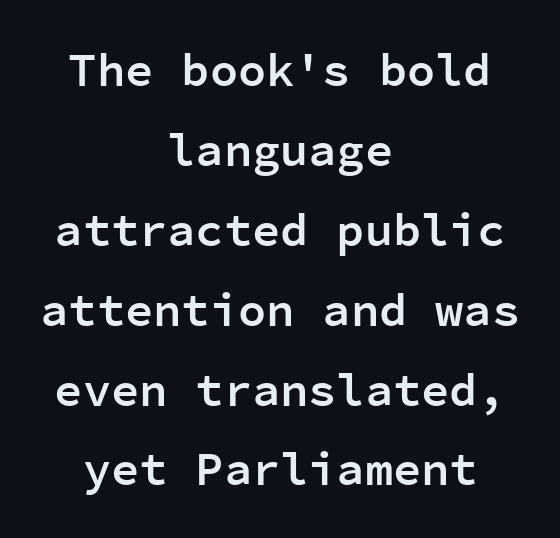
The image shows 47 px semibold sans-serif type, upright, monospaced; set centered, normal line spacing (1.7x), normal letter spacing, not underlined; low stroke contrast and a medium x-height.
